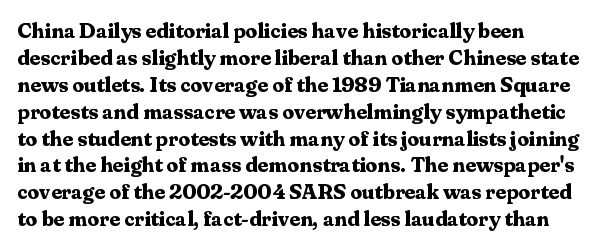
Q: Is the text bold? A: Yes.
Q: Is the text italic (slanted)? A: No, it is upright.
Q: Is the text underlined? A: No.
Q: How is the paragraph aligned? A: Left-aligned.
Q: Is the spacing between letters normal or unusually wide? A: Normal.
Q: Is the spacing between lines tight, normal or loose? A: Normal.
